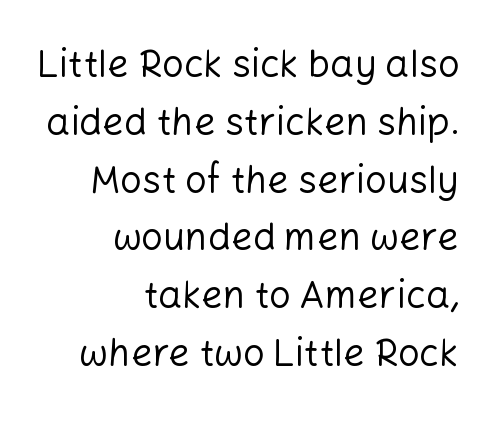
Q: Is the text bold? A: No.
Q: Is the text italic (slanted)? A: No, it is upright.
Q: Is the typeface a serif or a sans-serif typeface? A: Sans-serif.
Q: Is the text underlined? A: No.
Q: How is the paragraph aligned? A: Right-aligned.
Q: Is the spacing between letters normal or unusually wide? A: Normal.
Q: Is the spacing between lines tight, normal or loose? A: Normal.
Q: Width (condensed, normal, or wide)? A: Normal.
Q: Stroke contrast? A: Low.
Q: x-height? A: Medium.
Q: Monospaced? A: No.
